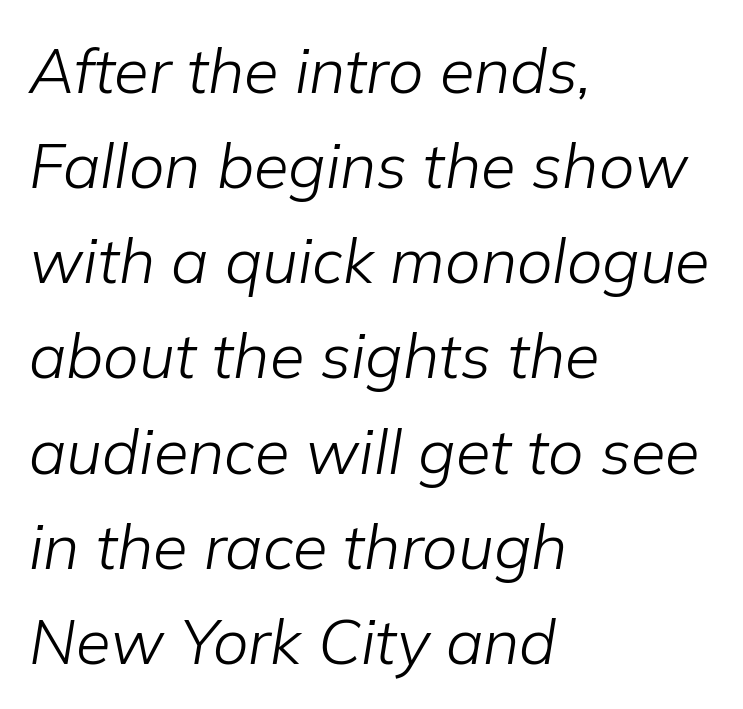
Line beginnings align vertically; line endings do not. A typesetter would call this leading conventional body-copy spacing. There is no visible air inserted between adjacent glyphs. Spacing verdict: proportional, widths tailored to each character. Plain, unruled lines of type. Would a proofreader flag this as italicized? Yes.
